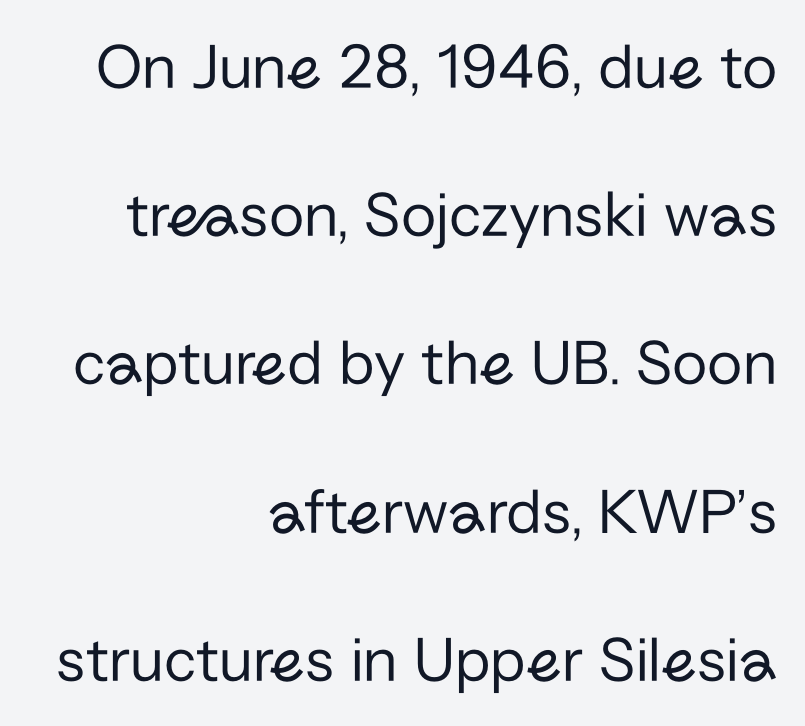
Inter-character spacing is left at the font's built-in metrics. Is this a sans? Yes — the strokes have no serifs. A quiet, ordinary-to-light weight characterises the typeface. One-word summary of the alignment: right. Rule under the text: the space is simply empty. The line-height multiplier appears high, well above default.
